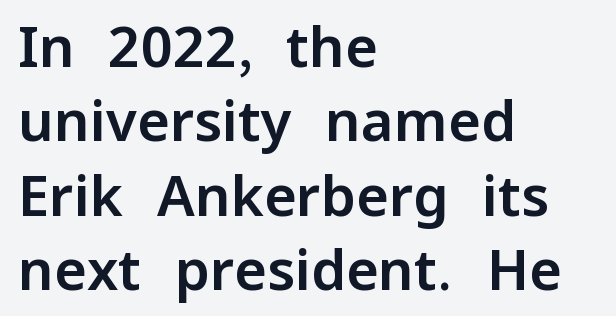
Q: Is the text italic (slanted)? A: No, it is upright.
Q: Is the typeface a serif or a sans-serif typeface? A: Sans-serif.
Q: Is the text underlined? A: No.
Q: How is the paragraph aligned? A: Left-aligned.
Q: Is the spacing between letters normal or unusually wide? A: Normal.
Q: Is the spacing between lines tight, normal or loose? A: Normal.
Q: Width (condensed, normal, or wide)? A: Normal.
Q: Stroke contrast? A: Low.
Q: x-height? A: Medium.
Q: Monospaced? A: No.
